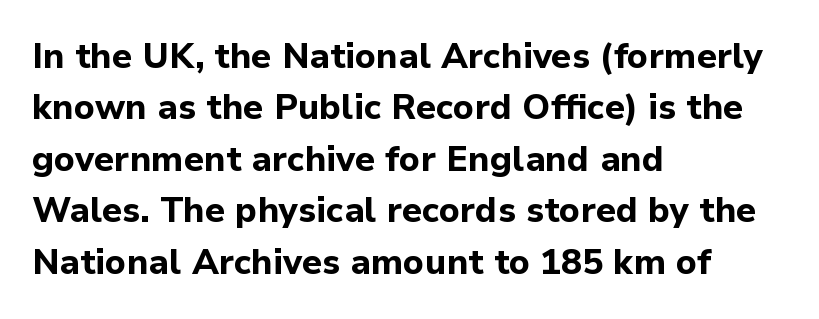
The image shows 35 px bold sans-serif type, upright; set left-aligned, normal line spacing (1.47x), normal letter spacing, not underlined; low stroke contrast and a medium x-height.
